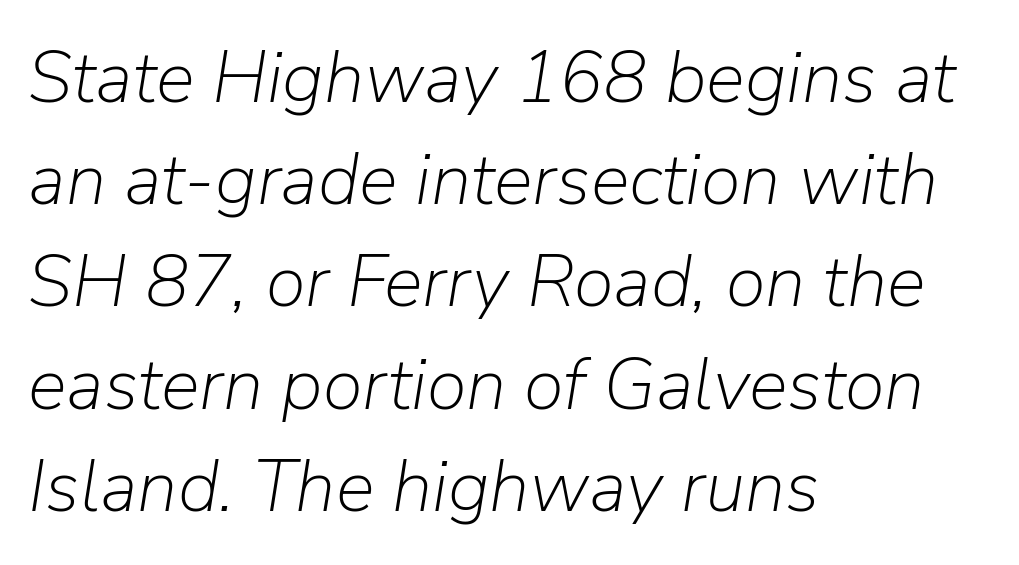
Each word holds together tightly as a unit, with standard inter-letter gaps. The face used here has a pronounced slope to its letters. Bold? No — there's no thickening of the strokes. The rows are spaced the way most documents space them. Bare-footed words on every line. If you drew a ruler down the left edge, every line would touch it.
